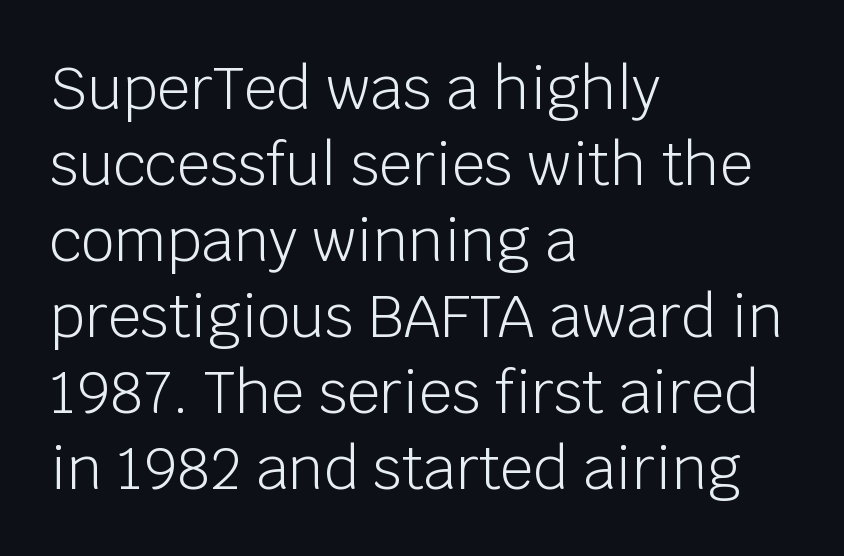
{"serif": "no", "italic": "no", "bold": "no", "weight": "light", "width": "normal", "stroke_contrast": "low", "x_height": "large", "monospaced": "no", "underline": "no", "align": "left", "line_spacing": "normal", "line_spacing_ratio": 1.31, "letter_spacing": "normal", "letter_spacing_em": 0.0, "glyph_px": 58}
